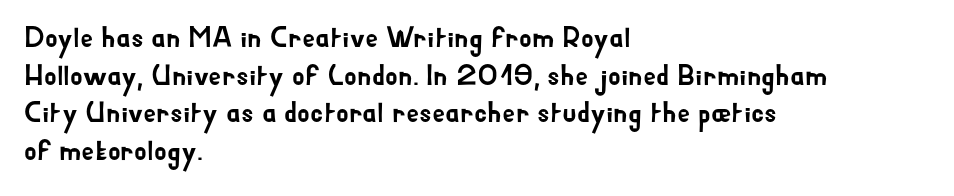
Q: Is the text italic (slanted)? A: No, it is upright.
Q: Is the typeface a serif or a sans-serif typeface? A: Sans-serif.
Q: Is the text underlined? A: No.
Q: How is the paragraph aligned? A: Left-aligned.
Q: Is the spacing between letters normal or unusually wide? A: Normal.
Q: Is the spacing between lines tight, normal or loose? A: Normal.
Q: Width (condensed, normal, or wide)? A: Normal.
Q: Stroke contrast? A: Low.
Q: x-height? A: Small.
Q: Monospaced? A: No.
